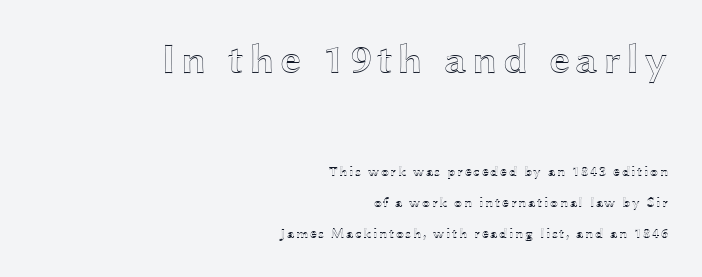
Q: Is the text italic (slanted)? A: No, it is upright.
Q: Is the text underlined? A: No.
Q: How is the paragraph aligned? A: Right-aligned.
Q: Is the spacing between lines tight, normal or loose? A: Loose.
Q: Which block of text is set in a larger size, the first (top) or the second (bottom)? A: The first (top) one.
Q: Width (condensed, normal, or wide)? A: Wide.
Q: x-height? A: Medium.
Q: Monospaced? A: No.
